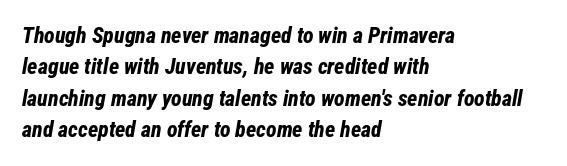
{"italic": "yes", "lean": "right", "slant_degrees": 12, "bold": "yes", "underline": "no", "align": "left", "line_spacing": "normal", "line_spacing_ratio": 1.43, "letter_spacing": "normal", "letter_spacing_em": 0.0, "glyph_px": 22}
